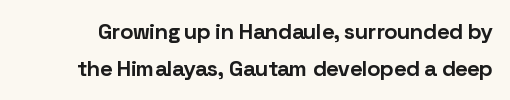
Typesetter's note: full bold, strokes at maximum text heaviness. Horizontal bands of white between lines are of average thickness. The strip under each line holds only bare page. Inter-character spacing is left at the font's built-in metrics. Ordinary non-slanted type is in use.
